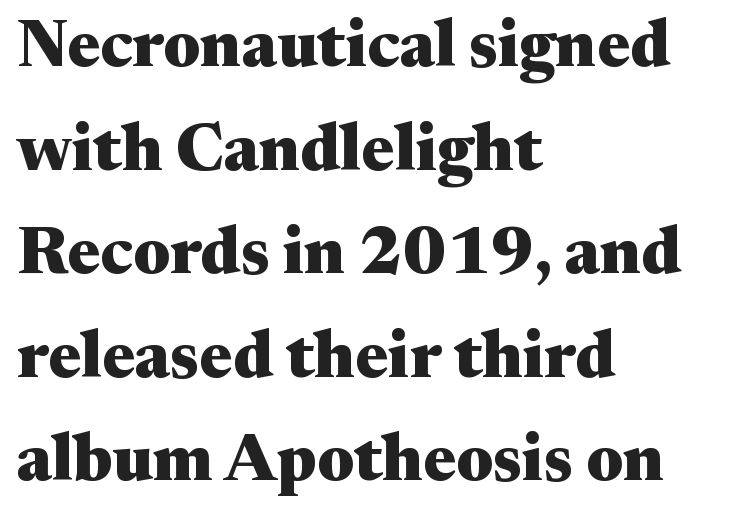
A bare baseline throughout the passage. In terms of letterspacing, this is plain default setting. Looks like regular typesetting: each glyph gets only the width it needs. The rendering uses a moderate line-height, typical for paragraphs. Characters remain perfectly vertical along every line. Notice how the passage keeps a crisp vertical edge on the left only.
